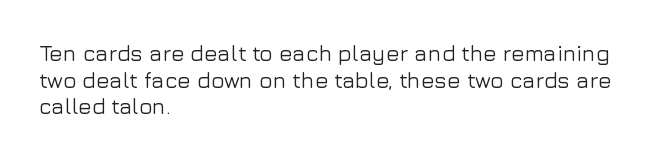
A student would call this left alignment; a typographer would say flush left, rag right. Nobody touched the tracking dial on this one. Tall strokes in this sample are plumb rather than angled. Descenders are the only things crossing below the line.
